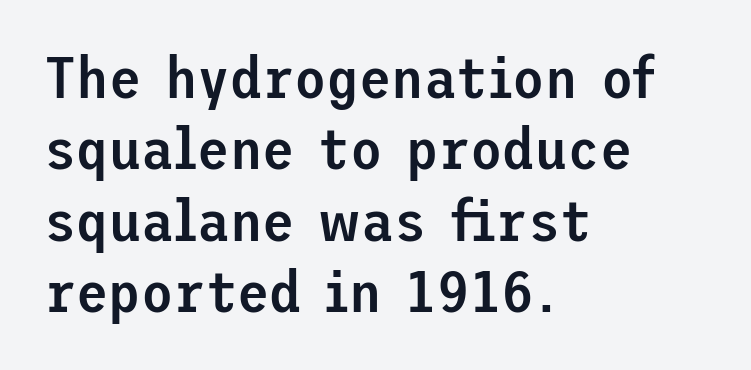
Q: Is the text bold? A: Semi-bold.
Q: Is the text italic (slanted)? A: No, it is upright.
Q: Is the typeface a serif or a sans-serif typeface? A: Sans-serif.
Q: Is the text underlined? A: No.
Q: How is the paragraph aligned? A: Left-aligned.
Q: Is the spacing between letters normal or unusually wide? A: Normal.
Q: Width (condensed, normal, or wide)? A: Normal.
Q: Stroke contrast? A: Low.
Q: x-height? A: Medium.
